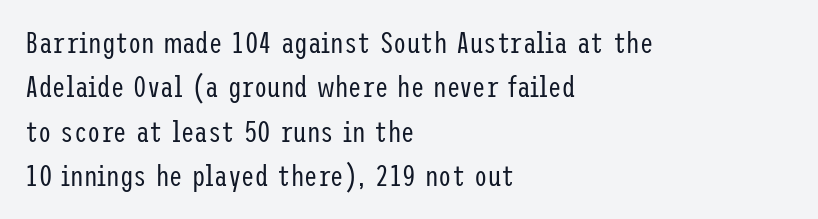
{"serif": "no", "italic": "no", "bold": "no", "weight": "regular", "width": "condensed", "stroke_contrast": "low", "x_height": "medium", "underline": "no", "align": "left", "line_spacing": "normal", "line_spacing_ratio": 1.48, "letter_spacing": "normal", "letter_spacing_em": 0.0, "glyph_px": 30}
